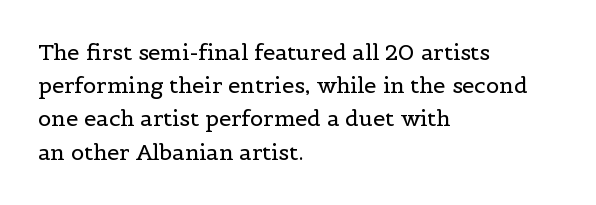
Tall strokes in this sample are plumb rather than angled. Weight: regular or lighter. Tracking value appears to be zero — textbook default spacing. The passage shown stacks its lines at a standard gap. The lines in this sample share a left origin and differ only in where they stop. Anything drawn beneath the words? Only blank space.
